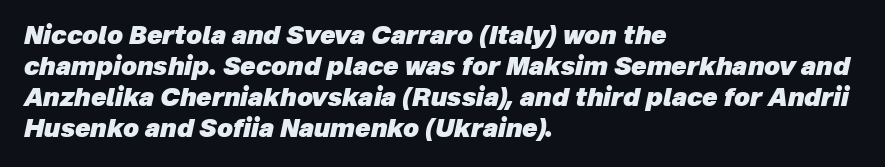
Thick stems and heavy bowls — unmistakably bold. Glance below the letters and you will spot only blank space. Default kerning and tracking; the words read as compact shapes. Posture: slanted. The typesetter chose a ragged-right arrangement here.
